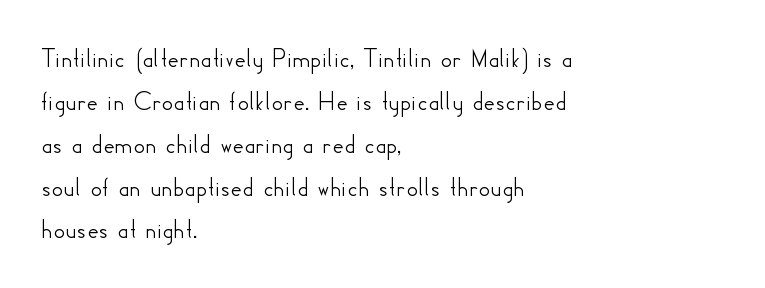
The image shows 28 px sans-serif type, upright; set left-aligned, normal line spacing (1.53x), normal letter spacing, not underlined; low stroke contrast and a small x-height.
